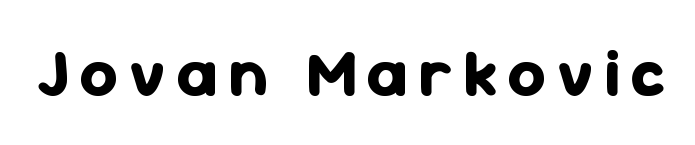
Q: Is the text bold? A: Yes.
Q: Is the text italic (slanted)? A: No, it is upright.
Q: Is the typeface a serif or a sans-serif typeface? A: Sans-serif.
Q: Is the text underlined? A: No.
Q: Width (condensed, normal, or wide)? A: Normal.
Q: Stroke contrast? A: Low.
Q: x-height? A: Medium.
Q: Monospaced? A: No.
